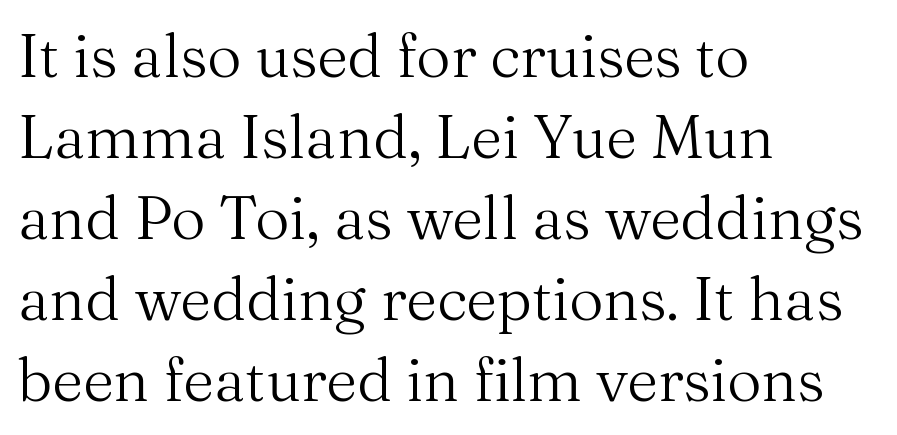
{"serif": "yes", "italic": "no", "bold": "no", "weight": "regular", "width": "normal", "stroke_contrast": "medium", "x_height": "medium", "monospaced": "no", "underline": "no", "align": "left", "line_spacing": "normal", "line_spacing_ratio": 1.35, "letter_spacing": "normal", "letter_spacing_em": 0.0, "glyph_px": 60}
